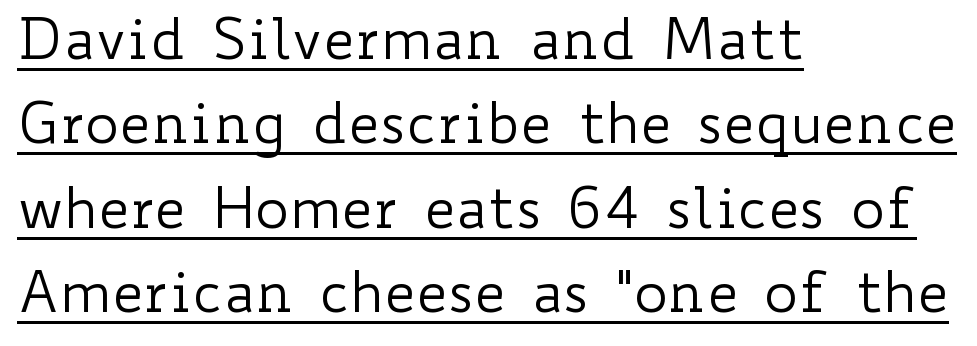
Students, note that the glyphs here touch the page at normal intervals. No letter is thick-stroked: the sample isn't bold. A typesetter would call this leading conventional body-copy spacing. This is underlined copy, the kind a proofreader might mark for attention. Typeset ragged right — the left edge is the straight one. Is there any slant? The stems are plumb.
